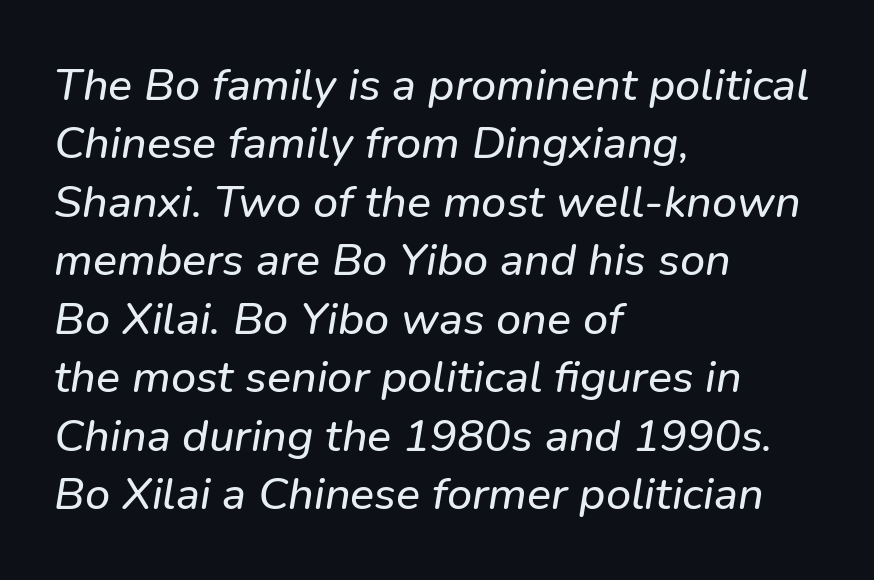
Q: Is the typeface a serif or a sans-serif typeface? A: Sans-serif.
Q: Is the text underlined? A: No.
Q: How is the paragraph aligned? A: Left-aligned.
Q: Is the spacing between letters normal or unusually wide? A: Normal.
Q: Is the spacing between lines tight, normal or loose? A: Normal.
Q: Width (condensed, normal, or wide)? A: Normal.
Q: Stroke contrast? A: Low.
Q: x-height? A: Medium.
Q: Monospaced? A: No.
